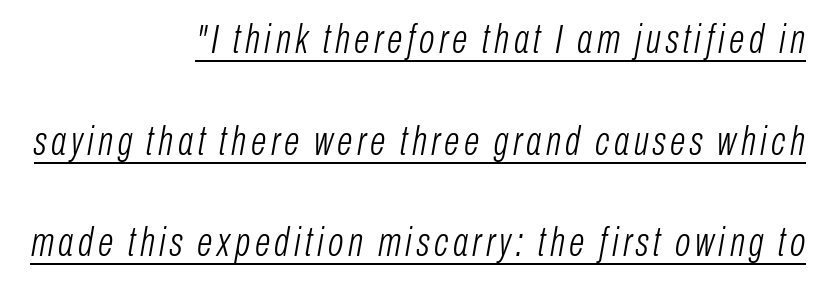
Q: Is the text bold? A: No.
Q: Is the text italic (slanted)? A: Yes, it leans right by about 10 degrees.
Q: Is the text underlined? A: Yes.
Q: How is the paragraph aligned? A: Right-aligned.
Q: Is the spacing between lines tight, normal or loose? A: Loose.
Q: Width (condensed, normal, or wide)? A: Condensed.
Q: Stroke contrast? A: Low.
Q: x-height? A: Medium.
Q: Monospaced? A: No.
